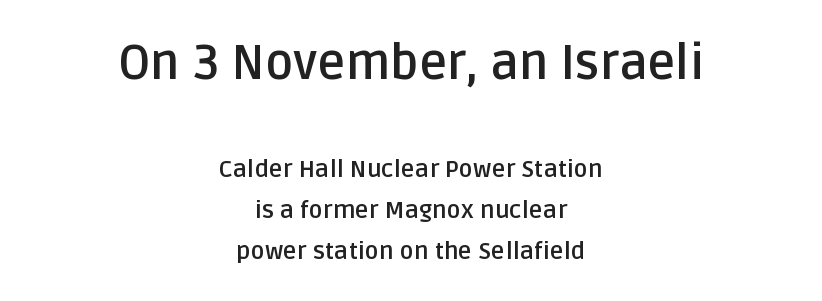
{"serif": "no", "italic": "no", "bold": "yes", "weight": "semibold", "width": "normal", "stroke_contrast": "low", "x_height": "large", "monospaced": "no", "underline": "no", "align": "center", "line_spacing": "normal", "line_spacing_ratio": 1.7, "letter_spacing": "normal", "letter_spacing_em": 0.0, "larger_block": "first", "size_ratio": 2.0, "glyph_px": 48}
